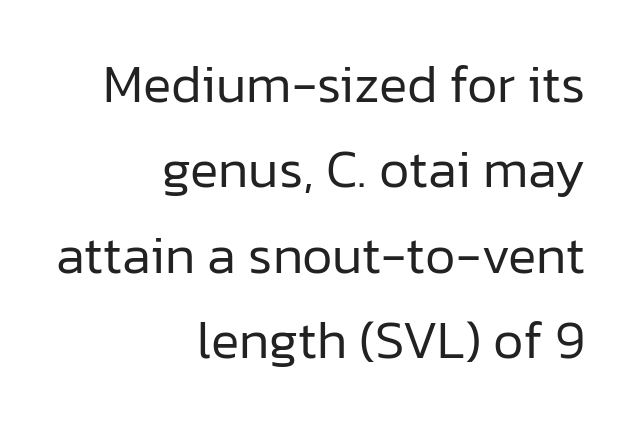
{"serif": "no", "italic": "no", "bold": "no", "weight": "regular", "width": "normal", "stroke_contrast": "low", "x_height": "medium", "monospaced": "no", "underline": "no", "align": "right", "line_spacing": "normal", "line_spacing_ratio": 1.61, "letter_spacing": "normal", "letter_spacing_em": 0.0, "glyph_px": 53}
